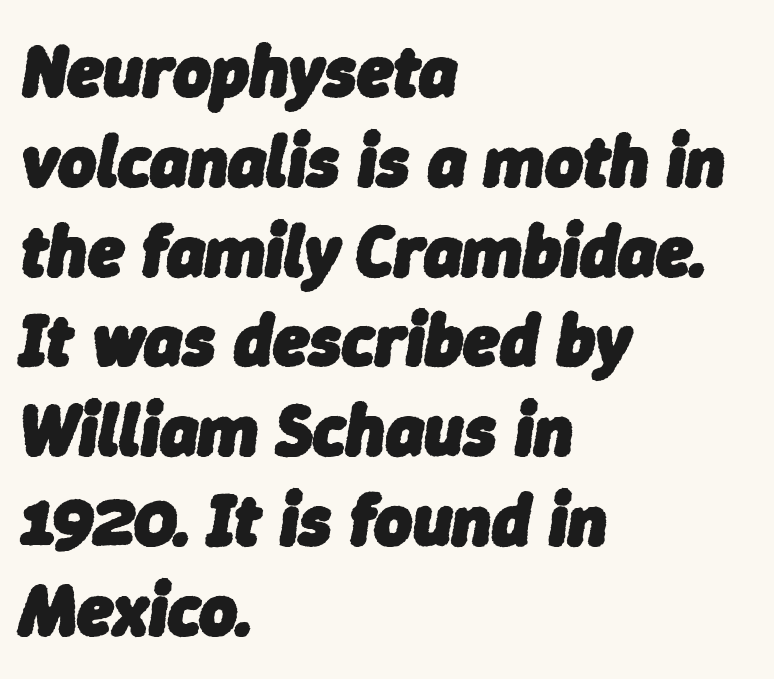
The image shows 73 px heavy type, italic (leaning right); set left-aligned, line spacing 1.23x, normal letter spacing, not underlined; low stroke contrast and a medium x-height.
